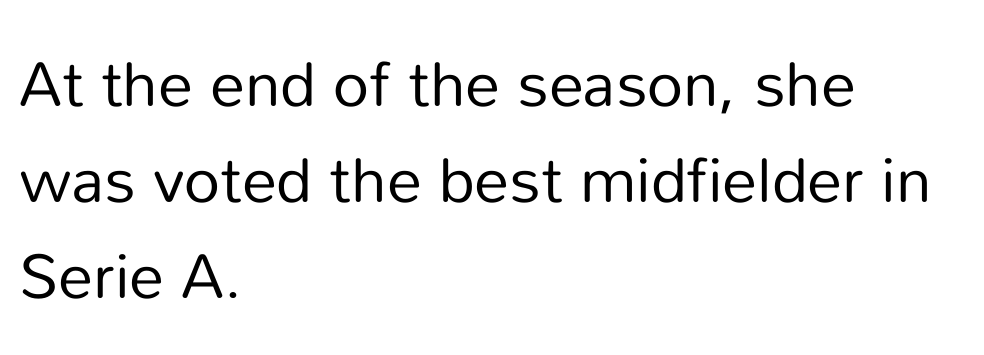
Q: Is the text bold? A: No.
Q: Is the text italic (slanted)? A: No, it is upright.
Q: Is the typeface a serif or a sans-serif typeface? A: Sans-serif.
Q: Is the text underlined? A: No.
Q: How is the paragraph aligned? A: Left-aligned.
Q: Is the spacing between letters normal or unusually wide? A: Normal.
Q: Is the spacing between lines tight, normal or loose? A: Normal.
Q: Width (condensed, normal, or wide)? A: Normal.
Q: Stroke contrast? A: Low.
Q: x-height? A: Medium.
Q: Monospaced? A: No.
